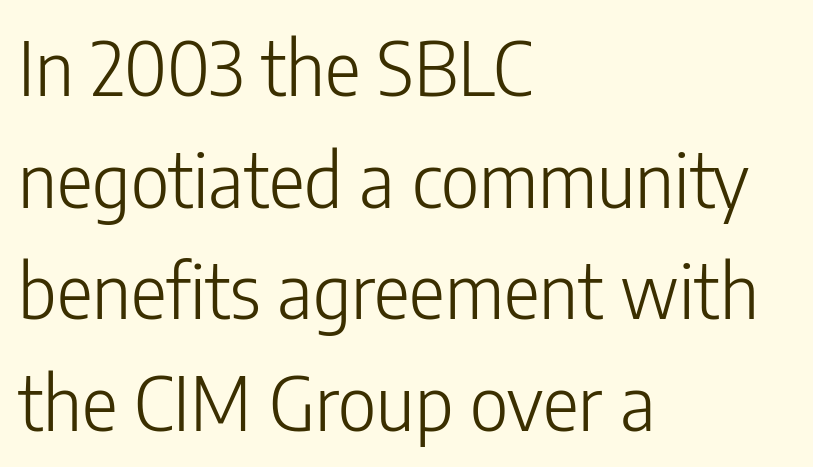
{"serif": "no", "italic": "no", "bold": "no", "weight": "light", "width": "condensed", "stroke_contrast": "low", "x_height": "medium", "monospaced": "no", "underline": "no", "align": "left", "line_spacing": "normal", "line_spacing_ratio": 1.49, "letter_spacing": "normal", "letter_spacing_em": 0.0, "glyph_px": 75}
